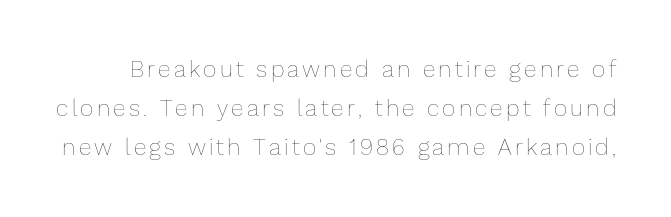
The image shows 23 px text type, upright; set normal line spacing (1.7x), not underlined.
